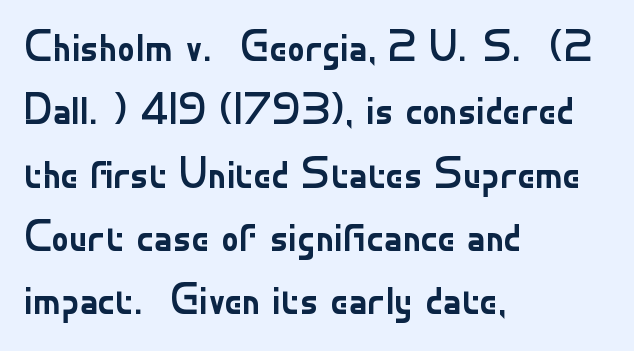
The image shows 44 px regular-weight sans-serif type, upright; set left-aligned, normal line spacing (1.44x), normal letter spacing, not underlined; low stroke contrast and a small x-height.
